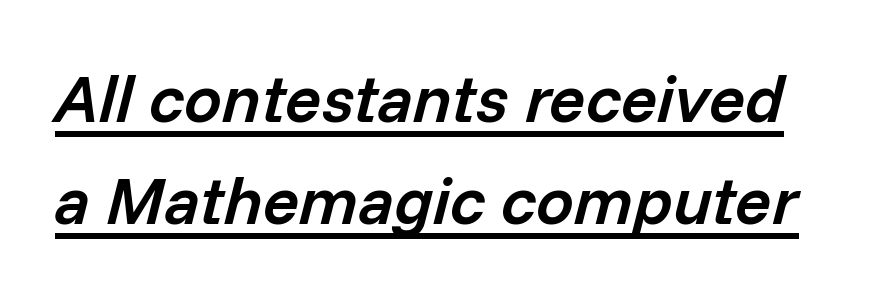
Q: Is the text bold? A: Semi-bold.
Q: Is the text italic (slanted)? A: Yes, it leans right by about 14 degrees.
Q: Is the text underlined? A: Yes.
Q: Is the spacing between letters normal or unusually wide? A: Normal.
Q: Is the spacing between lines tight, normal or loose? A: Normal.
Q: Width (condensed, normal, or wide)? A: Normal.
Q: Stroke contrast? A: Low.
Q: x-height? A: Medium.
Q: Monospaced? A: No.
